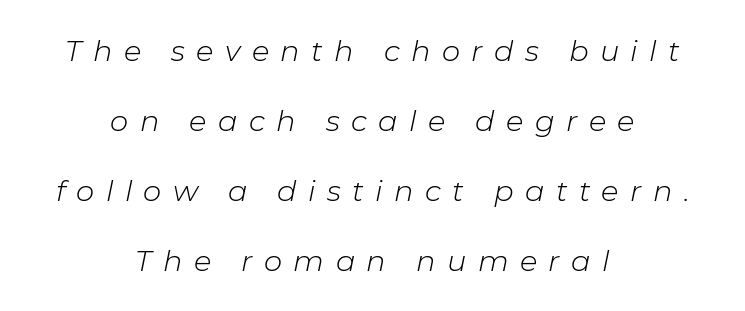
The image shows 29 px light type, italic (leaning right); set centered, loose line spacing (2.41x), unusually wide letter spacing (+0.39 em), not underlined; low stroke contrast and a medium x-height.
